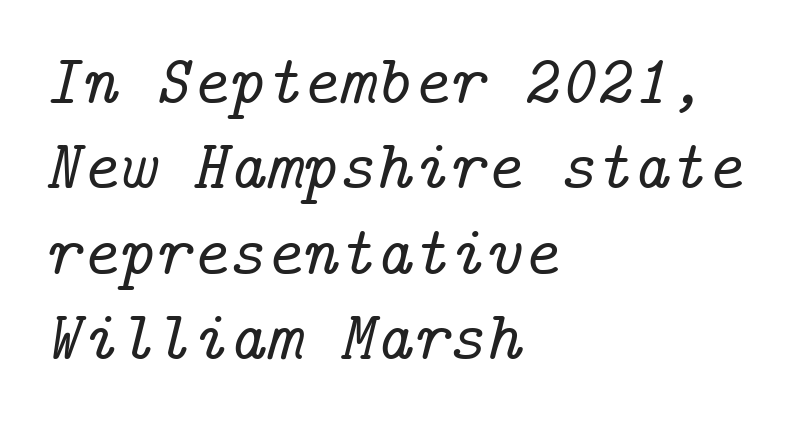
The image shows 70 px serif type, italic (leaning right); set left-aligned, line spacing 1.22x, normal letter spacing, not underlined; low stroke contrast and a medium x-height.
